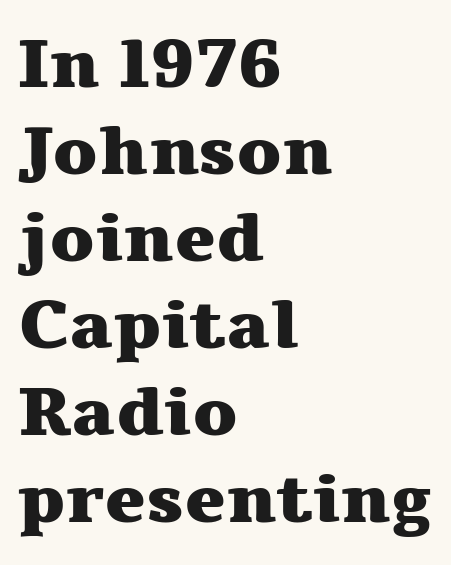
{"serif": "yes", "italic": "no", "bold": "yes", "weight": "heavy", "width": "wide", "stroke_contrast": "medium", "x_height": "medium", "monospaced": "no", "underline": "no", "align": "left", "line_spacing": "normal", "line_spacing_ratio": 1.26, "letter_spacing": "normal", "letter_spacing_em": 0.0, "glyph_px": 69}
